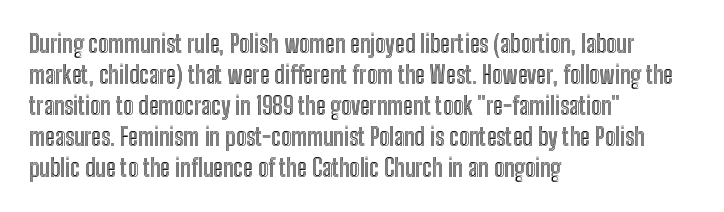
{"italic": "no", "underline": "no", "align": "left", "line_spacing": "normal", "line_spacing_ratio": 1.29, "letter_spacing": "normal", "letter_spacing_em": 0.0, "glyph_px": 24}
